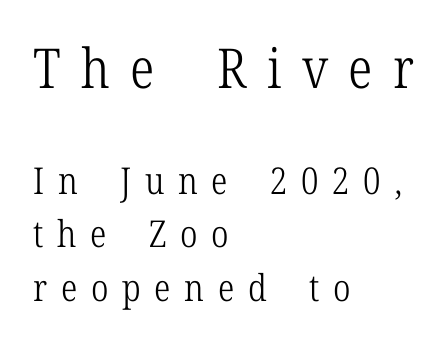
The image shows 55 px light, condensed serif type, upright; set left-aligned, normal line spacing (1.45x), unusually wide letter spacing (+0.37 em), not underlined; the first (top) block is 1.49x larger; low stroke contrast and a medium x-height.
